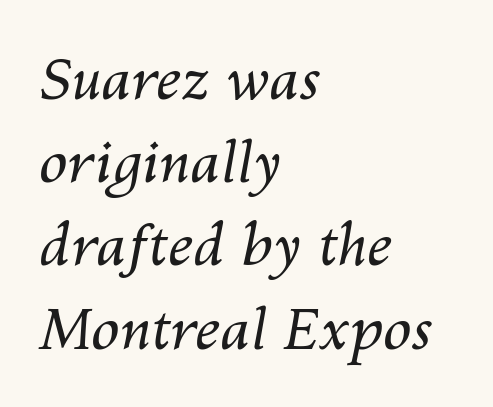
There is no visible air inserted between adjacent glyphs. A bare baseline throughout the passage. The lettering tilts uniformly, giving the passage an italic look. Stem width sits at or under what a default text font uses. The setting favours the left margin, as ordinary paragraphs usually do.
